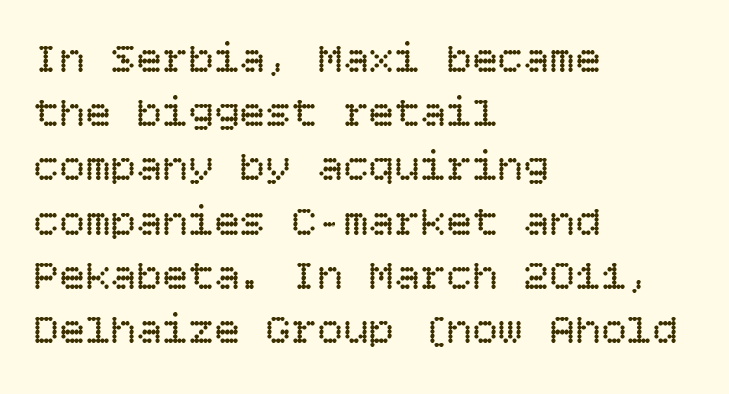
The lettering holds an erect, upright posture throughout. Horizontal alignment here is leftward, the default for most running prose. Does the leading feel generous? No, just average. You could call the tracking neutral — neither tight nor loose. The glyphs are unaccompanied by any horizontal stroke below them. Unbolded letterforms with no extra heft.
